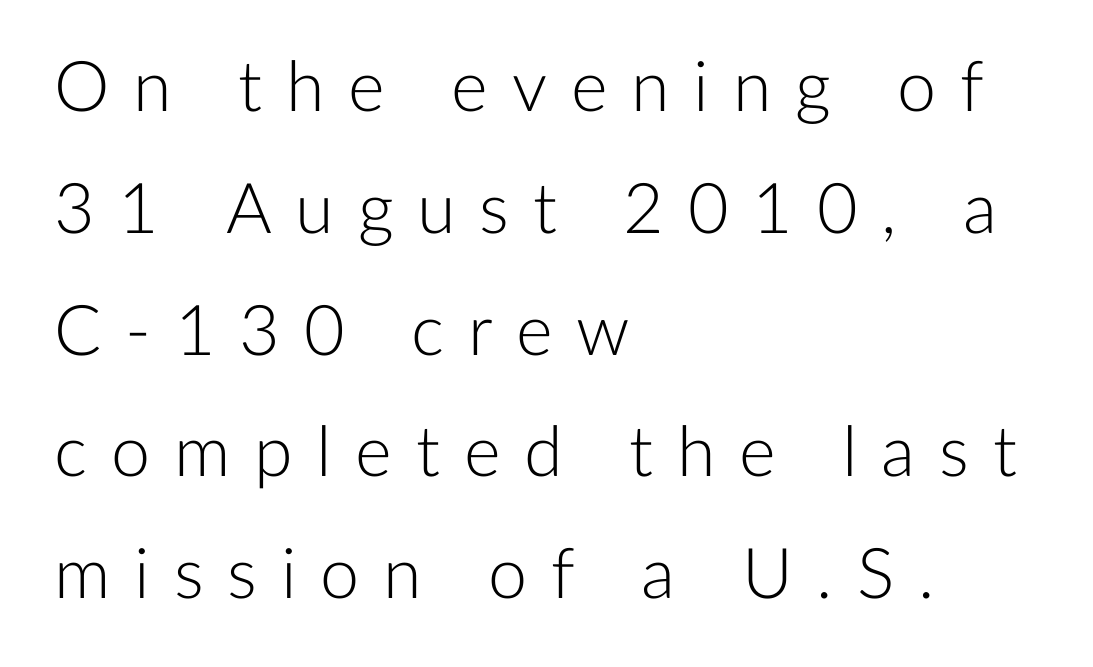
{"serif": "no", "italic": "no", "bold": "no", "weight": "light", "width": "normal", "stroke_contrast": "low", "x_height": "medium", "monospaced": "no", "underline": "no", "align": "left", "line_spacing_ratio": 1.74, "letter_spacing": "wide", "letter_spacing_em": 0.34, "glyph_px": 70}
